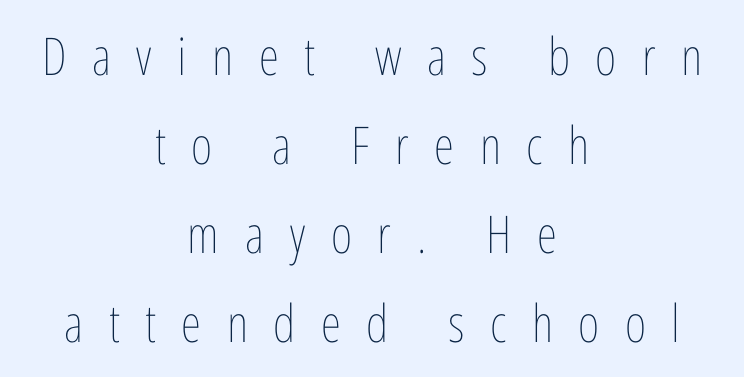
The image shows 52 px thin, condensed type, upright; set centered, line spacing 1.71x, unusually wide letter spacing (+0.49 em), not underlined; low stroke contrast and a medium x-height.
